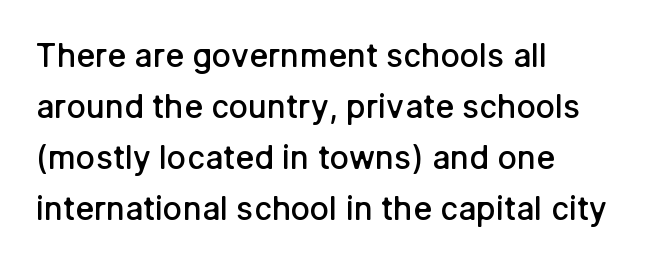
The type is set solid horizontally, with unmodified tracking. Layout note: lines flush left. I'd call this a sans setting — the letters go barefoot. These lines were composed using upright roman letters. Rows of type keep a routine distance in the vertical direction. Letters rest on an invisible, unmarked baseline.
